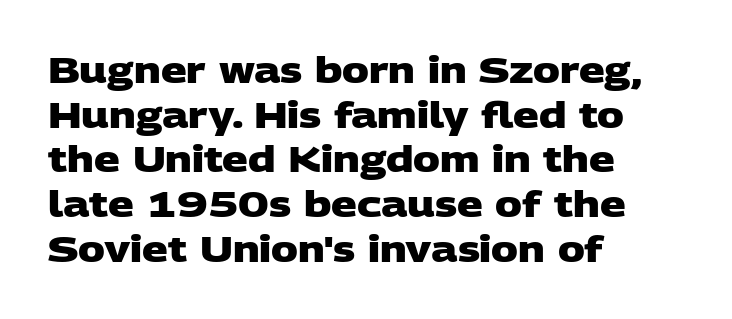
The foot of each line stays bare and open. Bold? Absolutely — the strokes are thick and heavy. Note the varied advance widths — an 'i' is clearly narrower than an 'm'. Look at the tracking — it's just the regular setting, nothing added. The paragraph shown leans on its left margin.
